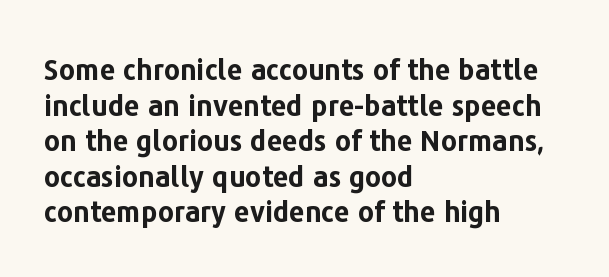
These lines sit exactly where default settings would place them. Designer's note — italics off, roman on. These lines are composed in type without serifs. Typographic density is high because the face is bold. Honestly, there is no underline to notice here at all.
